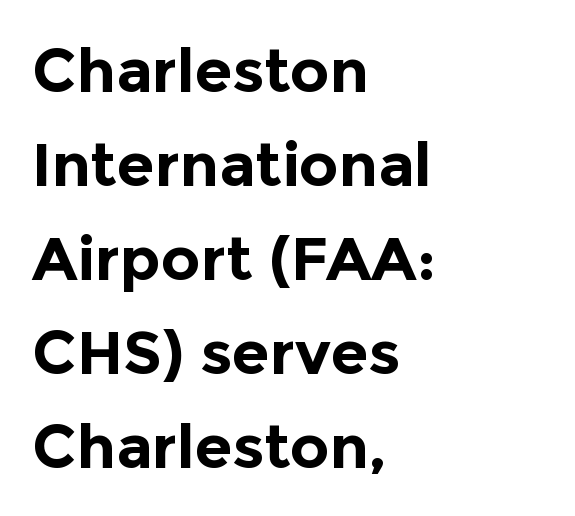
{"serif": "no", "italic": "no", "bold": "yes", "weight": "bold", "width": "normal", "x_height": "medium", "monospaced": "no", "underline": "no", "align": "left", "line_spacing": "normal", "line_spacing_ratio": 1.54, "letter_spacing": "normal", "letter_spacing_em": 0.0, "glyph_px": 61}
